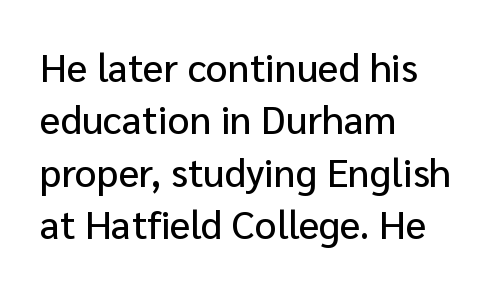
The letters stand upright; this is a roman face. Look at the tracking — it's just the regular setting, nothing added. Unmarked baselines from the first word to the last. The paragraph shown leans on its left margin.
